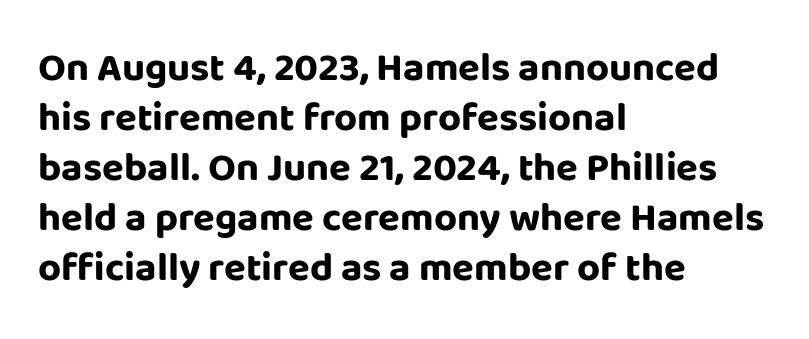
{"serif": "no", "italic": "no", "bold": "yes", "weight": "bold", "width": "normal", "stroke_contrast": "low", "x_height": "large", "monospaced": "no", "underline": "no", "align": "left", "line_spacing": "normal", "line_spacing_ratio": 1.25, "letter_spacing": "normal", "letter_spacing_em": 0.0, "glyph_px": 40}
